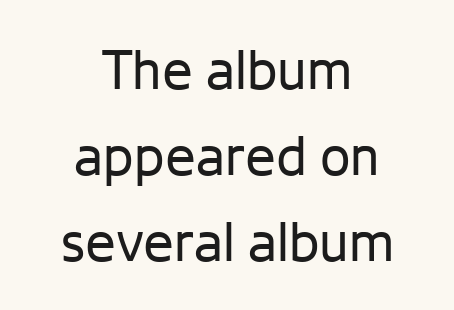
Q: Is the text bold? A: No.
Q: Is the text italic (slanted)? A: No, it is upright.
Q: Is the typeface a serif or a sans-serif typeface? A: Sans-serif.
Q: Is the text underlined? A: No.
Q: How is the paragraph aligned? A: Centered.
Q: Is the spacing between letters normal or unusually wide? A: Normal.
Q: Is the spacing between lines tight, normal or loose? A: Normal.
Q: Width (condensed, normal, or wide)? A: Normal.
Q: Stroke contrast? A: Low.
Q: x-height? A: Medium.
Q: Monospaced? A: No.
